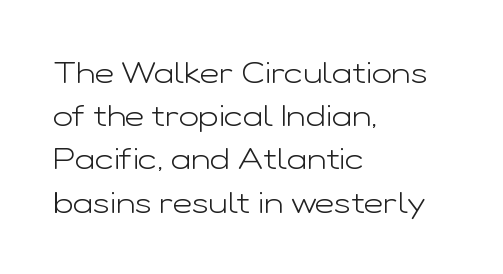
The image shows 30 px light, wide sans-serif type, upright; set left-aligned, normal line spacing (1.44x), normal letter spacing, not underlined; low stroke contrast and a medium x-height.
